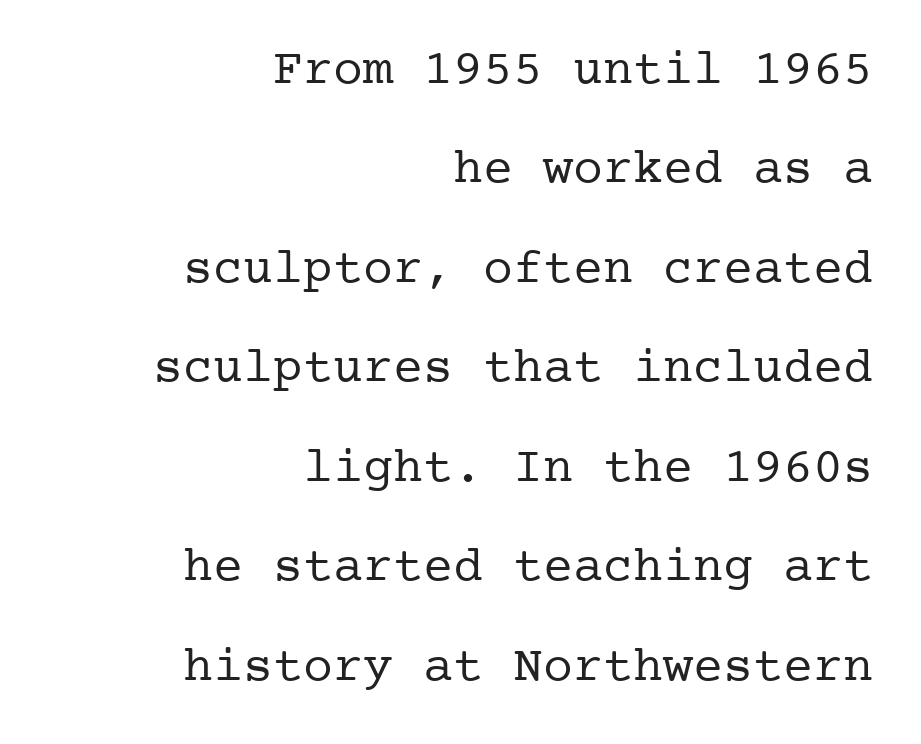
The image shows 50 px regular-weight serif type, upright; set right-aligned, loose line spacing (1.99x), normal letter spacing, not underlined; low stroke contrast and a medium x-height.
